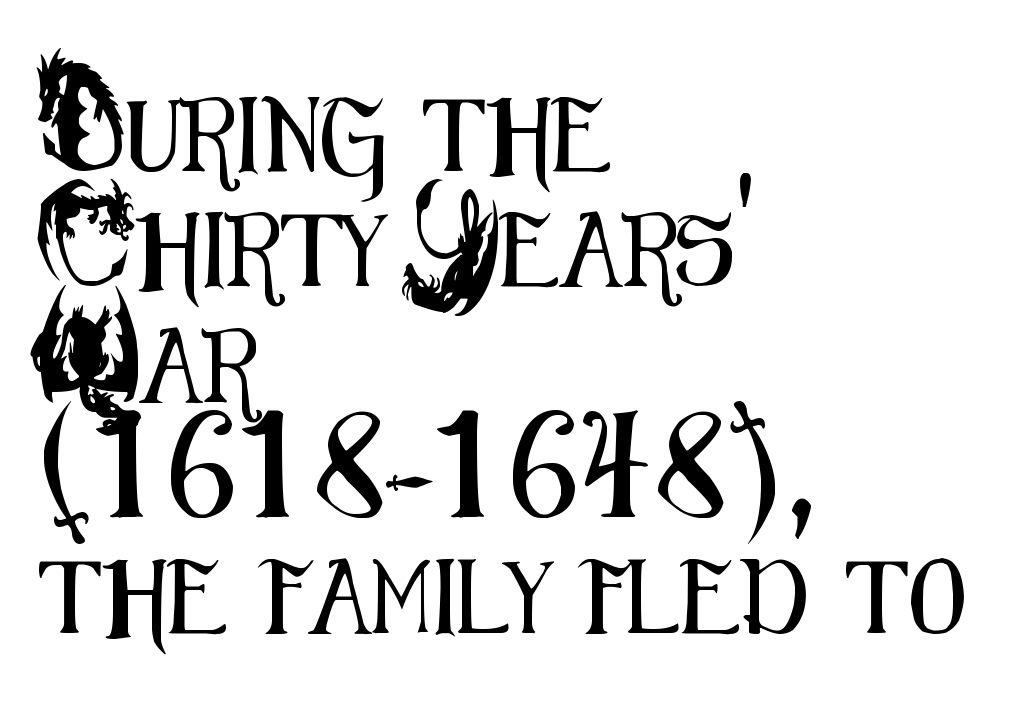
{"serif": "no", "italic": "no", "width": "condensed", "stroke_contrast": "medium", "x_height": "small", "monospaced": "no", "underline": "no", "align": "left", "line_spacing": "normal", "line_spacing_ratio": 1.56, "letter_spacing": "normal", "letter_spacing_em": 0.0, "glyph_px": 74}
